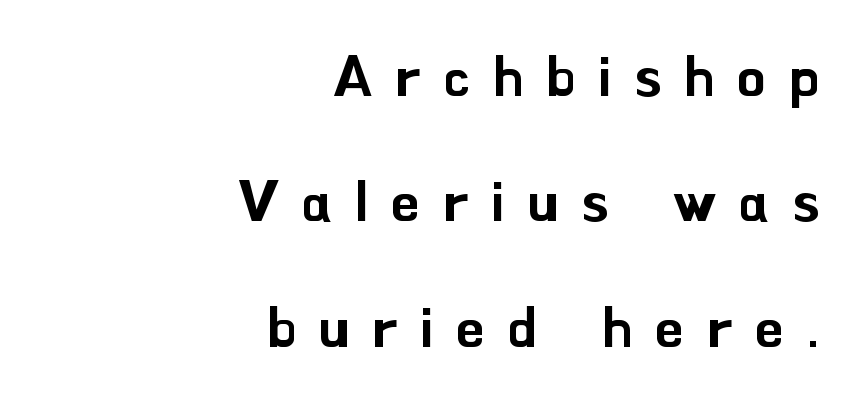
The image shows 57 px sans-serif type, upright; set right-aligned, loose line spacing (2.2x), unusually wide letter spacing (+0.4 em), not underlined; low stroke contrast and a small x-height.
